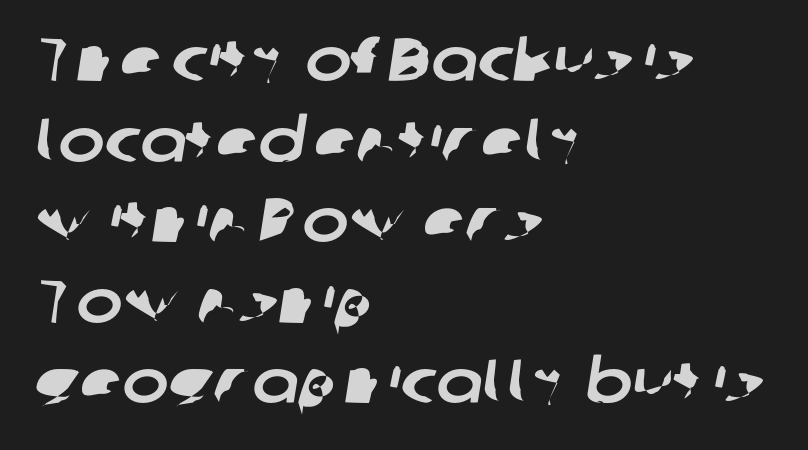
{"serif": "no", "width": "normal", "stroke_contrast": "low", "x_height": "medium", "monospaced": "no", "underline": "no", "align": "left", "line_spacing": "normal", "line_spacing_ratio": 1.3, "letter_spacing": "normal", "letter_spacing_em": 0.0, "glyph_px": 62}
